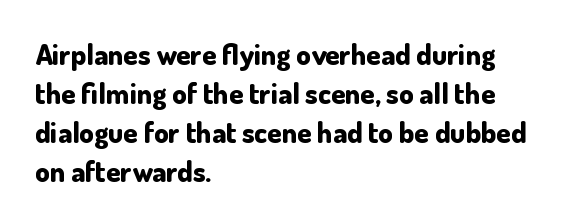
{"serif": "no", "italic": "no", "bold": "yes", "weight": "bold", "width": "normal", "stroke_contrast": "low", "x_height": "small", "monospaced": "no", "underline": "no", "align": "left", "line_spacing": "normal", "line_spacing_ratio": 1.34, "letter_spacing": "normal", "letter_spacing_em": 0.0, "glyph_px": 29}
